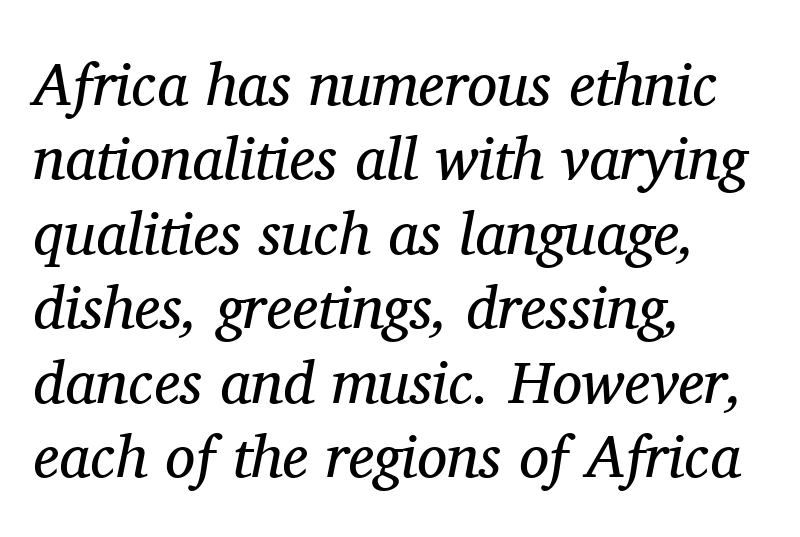
These lines are rendered in a variable-pitch font. A quiet, ordinary-to-light weight characterises the typeface. Short note: letters normally spaced. Examine the stroke ends and you'll spot serifs. Words float on clear page, feet unadorned. The paragraph shown leans on its left margin.
